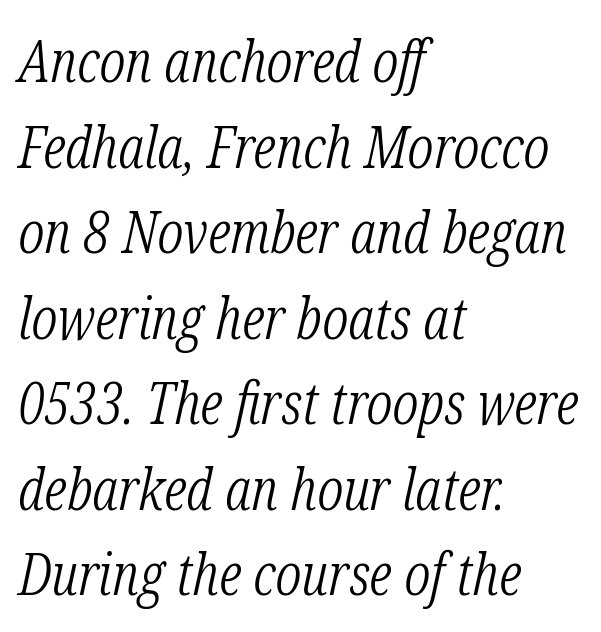
The lines are quadded left. The letters advance in unequal steps, a hallmark of proportional type. Heft: none added — not bold. Letter spacing: default. Lines of text with bare space underneath.
